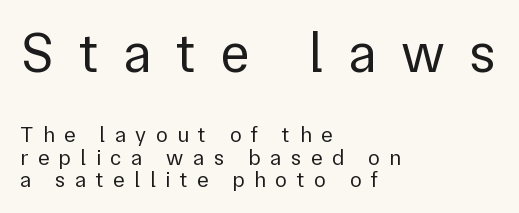
Vertical spacing — tight. You can tell it's not italic because the verticals are truly vertical. One-word summary of the alignment: left. The baseline area is clear. Is the type heavy? It reads as light-to-regular instead. Typesetter's note — upper block bumped up in size, lower block left smaller.
